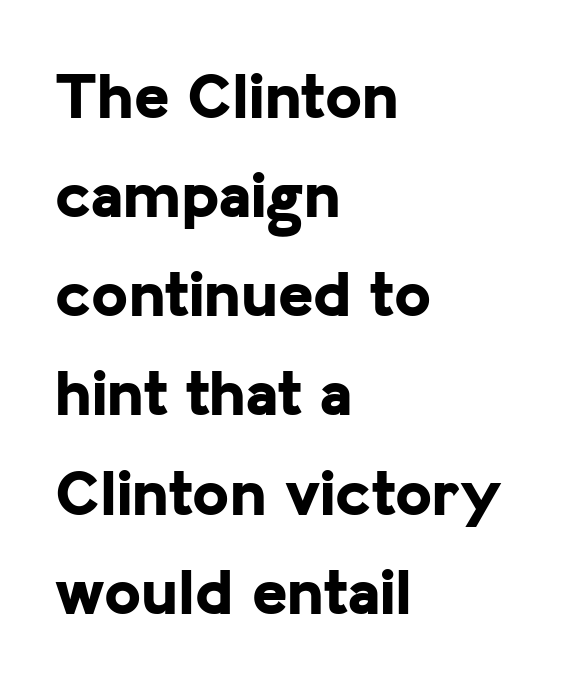
{"serif": "no", "italic": "no", "bold": "yes", "weight": "bold", "width": "normal", "stroke_contrast": "low", "x_height": "medium", "monospaced": "no", "underline": "no", "align": "left", "line_spacing": "normal", "line_spacing_ratio": 1.48, "letter_spacing": "normal", "letter_spacing_em": 0.0, "glyph_px": 67}
